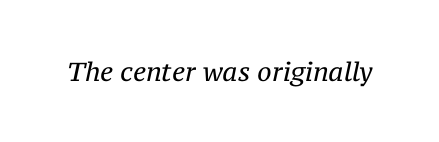
{"italic": "yes", "lean": "right", "slant_degrees": 12, "bold": "no", "underline": "no", "letter_spacing": "normal", "letter_spacing_em": 0.0, "glyph_px": 26}
